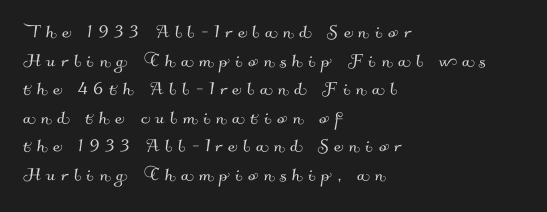
{"underline": "no", "align": "left", "line_spacing": "normal", "line_spacing_ratio": 1.3, "letter_spacing": "wide", "letter_spacing_em": 0.26, "glyph_px": 22}
